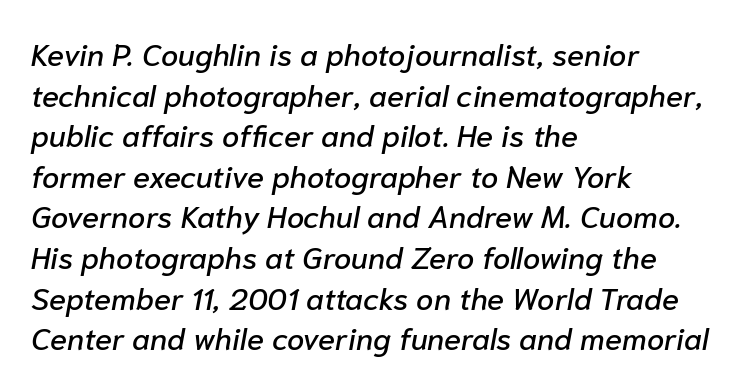
{"italic": "yes", "lean": "right", "slant_degrees": 10, "width": "normal", "stroke_contrast": "low", "x_height": "medium", "monospaced": "no", "underline": "no", "align": "left", "line_spacing": "normal", "line_spacing_ratio": 1.31, "letter_spacing": "normal", "letter_spacing_em": 0.0, "glyph_px": 31}
